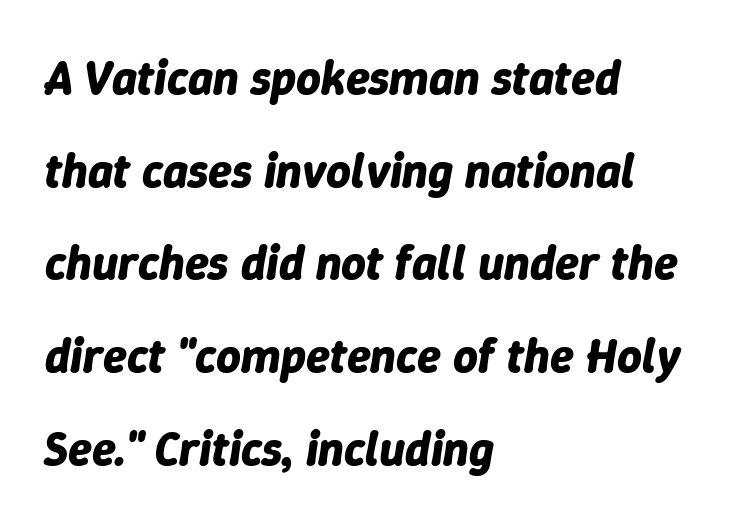
Rendered with sloped, italic letterforms. Only glyphs here, with clear space below each row. The glyphs have the mass of a bold cut. Proportional: the letters do not fall into vertical columns. In terms of letterspacing, this is plain default setting. Line beginnings align vertically; line endings do not.
